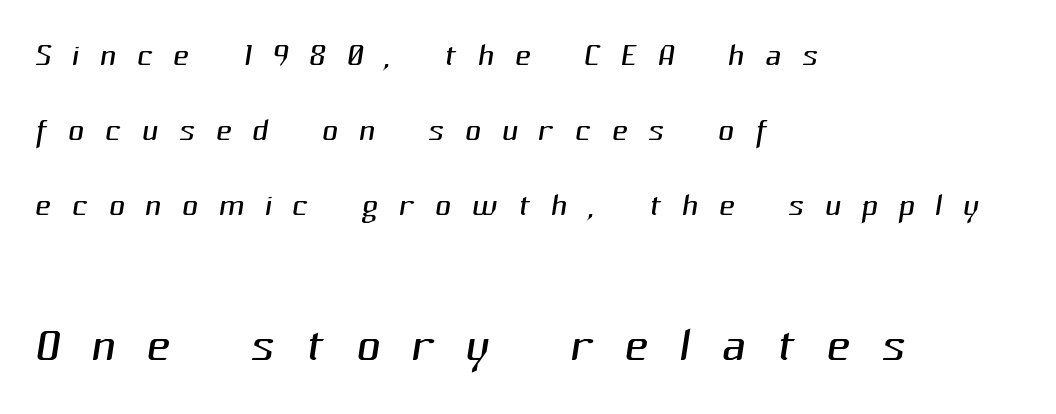
Note the varied advance widths — an 'i' is clearly narrower than an 'm'. The lower block of text is set noticeably larger than the block above it. Someone cranked the tracking dial way up on this one. The rendering shows plain stroke endings on the letterforms — a sans-serif design. The characters are drawn with everyday or finer stroke widths.
